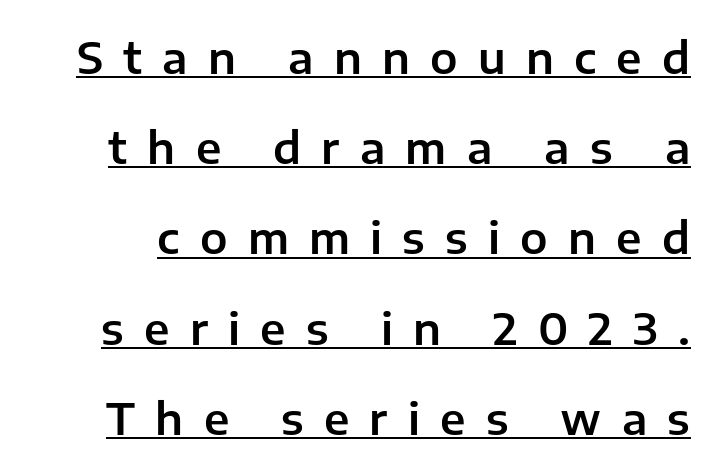
The image shows 44 px sans-serif type, upright; set loose line spacing (2.05x), unusually wide letter spacing (+0.46 em), underlined; low stroke contrast and a medium x-height.
